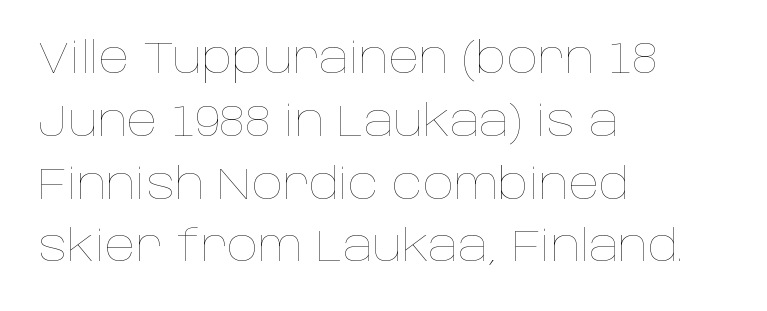
Q: Is the text bold? A: No.
Q: Is the text italic (slanted)? A: No, it is upright.
Q: Is the text underlined? A: No.
Q: How is the paragraph aligned? A: Left-aligned.
Q: Is the spacing between letters normal or unusually wide? A: Normal.
Q: Is the spacing between lines tight, normal or loose? A: Normal.
Q: Width (condensed, normal, or wide)? A: Normal.
Q: Stroke contrast? A: Low.
Q: x-height? A: Large.
Q: Monospaced? A: No.
